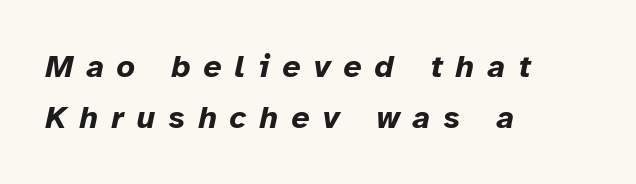
The image shows 32 px bold type, italic (leaning right); set left-aligned, normal line spacing (1.58x), unusually wide letter spacing (+0.41 em), not underlined; low stroke contrast and a medium x-height.
